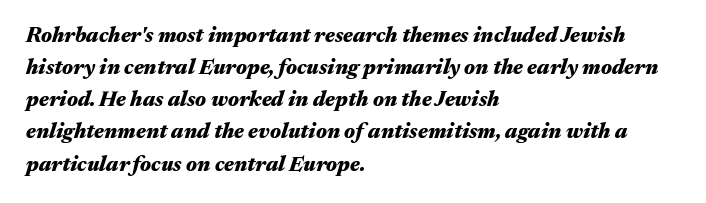
{"italic": "yes", "lean": "right", "slant_degrees": 17, "bold": "yes", "underline": "no", "align": "left", "line_spacing": "normal", "line_spacing_ratio": 1.53, "letter_spacing": "normal", "letter_spacing_em": 0.0, "glyph_px": 21}
